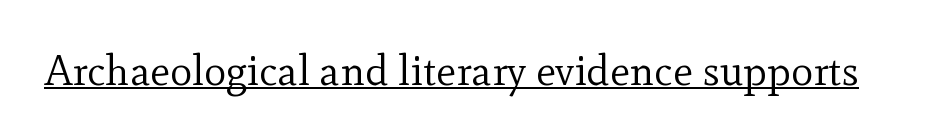
Q: Is the text bold? A: No.
Q: Is the text italic (slanted)? A: No, it is upright.
Q: Is the typeface a serif or a sans-serif typeface? A: Serif.
Q: Is the text underlined? A: Yes.
Q: Is the spacing between letters normal or unusually wide? A: Normal.
Q: Width (condensed, normal, or wide)? A: Normal.
Q: x-height? A: Small.
Q: Monospaced? A: No.
